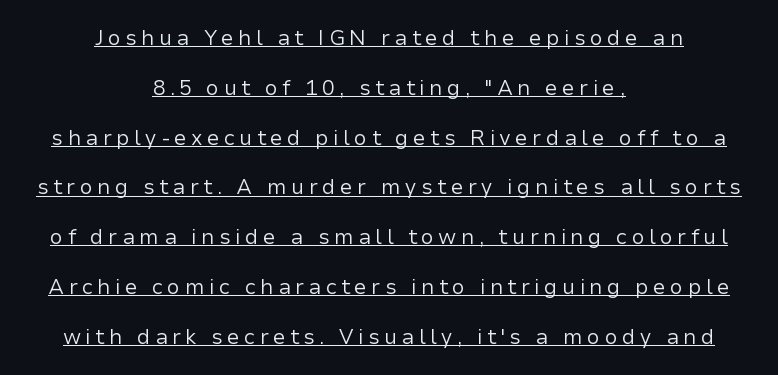
The setting favours the middle, as headings and verse often do. The block of text is sparse from top to bottom, with ample space between rows. Honestly, the underline is the first thing you notice here. Every character sits straight up, as roman type does. Weight: not bold — regular or lighter. There is plenty of visible air inserted between adjacent glyphs.
